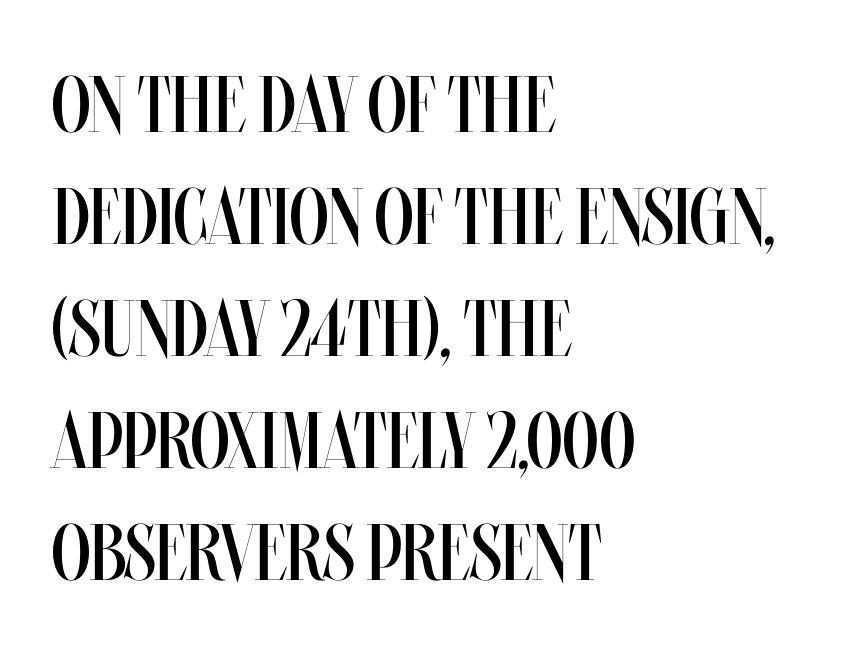
The image shows 80 px regular-weight, condensed type, upright; set left-aligned, normal line spacing (1.4x), normal letter spacing, not underlined; medium stroke contrast and a large x-height.
